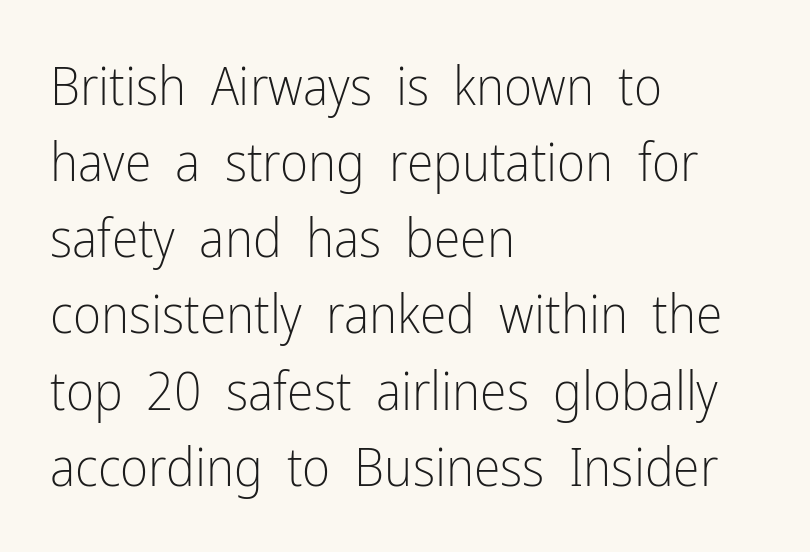
{"serif": "no", "italic": "no", "bold": "no", "weight": "light", "width": "condensed", "stroke_contrast": "low", "x_height": "medium", "monospaced": "no", "underline": "no", "align": "left", "line_spacing": "normal", "line_spacing_ratio": 1.41, "letter_spacing": "normal", "letter_spacing_em": 0.0, "glyph_px": 54}
